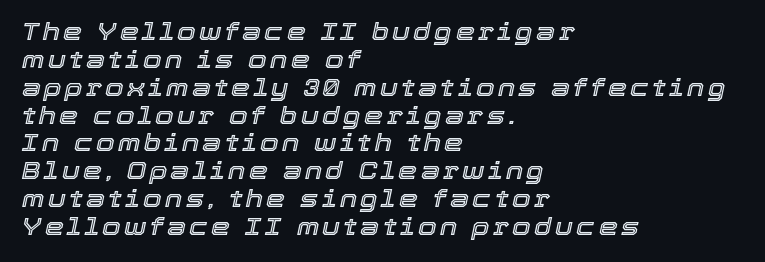
{"italic": "yes", "lean": "right", "slant_degrees": 12, "underline": "no", "align": "left", "line_spacing_ratio": 1.16, "glyph_px": 24}
